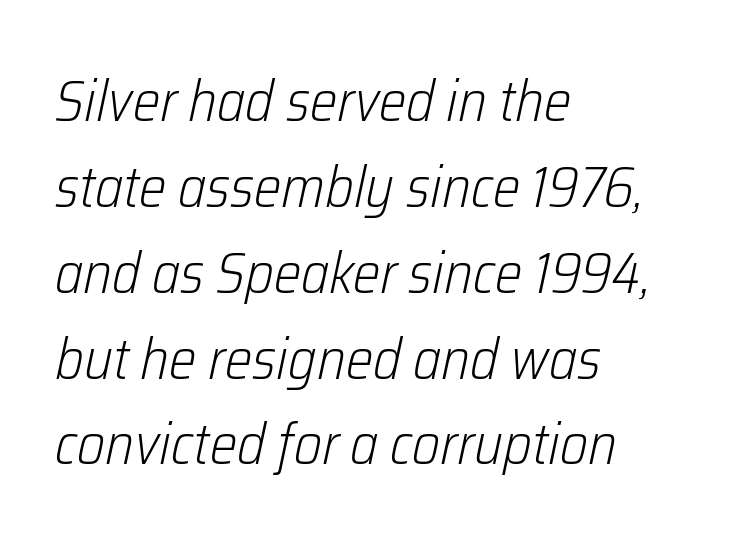
Standard letterfit; no display-style spreading of the glyphs. Here the designer chose a conventional face with non-uniform glyph widths. On a weight scale, this lands at 450 or below. The vertical gap from one line to the next is medium.
